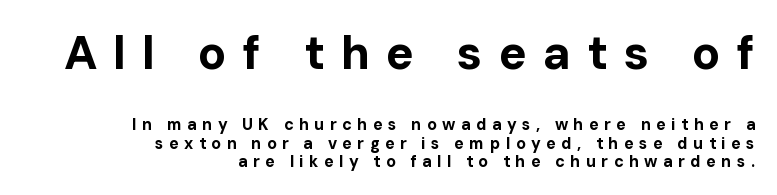
Q: Is the text bold? A: Yes.
Q: Is the text italic (slanted)? A: No, it is upright.
Q: Is the typeface a serif or a sans-serif typeface? A: Sans-serif.
Q: Is the text underlined? A: No.
Q: How is the paragraph aligned? A: Right-aligned.
Q: Is the spacing between letters normal or unusually wide? A: Unusually wide.
Q: Which block of text is set in a larger size, the first (top) or the second (bottom)? A: The first (top) one.
Q: Width (condensed, normal, or wide)? A: Normal.
Q: Stroke contrast? A: Low.
Q: x-height? A: Medium.
Q: Monospaced? A: No.
